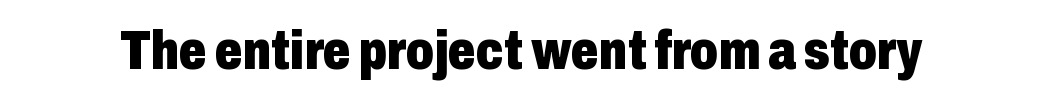
Q: Is the text bold? A: Yes.
Q: Is the text italic (slanted)? A: No, it is upright.
Q: Is the typeface a serif or a sans-serif typeface? A: Sans-serif.
Q: Is the text underlined? A: No.
Q: Is the spacing between letters normal or unusually wide? A: Normal.
Q: Width (condensed, normal, or wide)? A: Condensed.
Q: Stroke contrast? A: Low.
Q: x-height? A: Medium.
Q: Monospaced? A: No.
